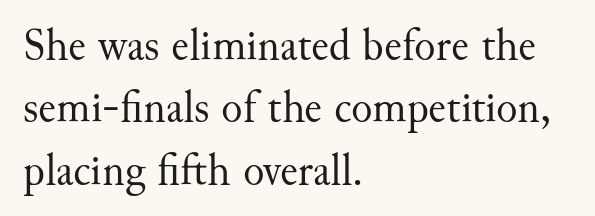
The image shows 44 px regular-weight serif type, upright; set left-aligned, normal line spacing (1.42x), normal letter spacing, not underlined; medium stroke contrast and a small x-height.
